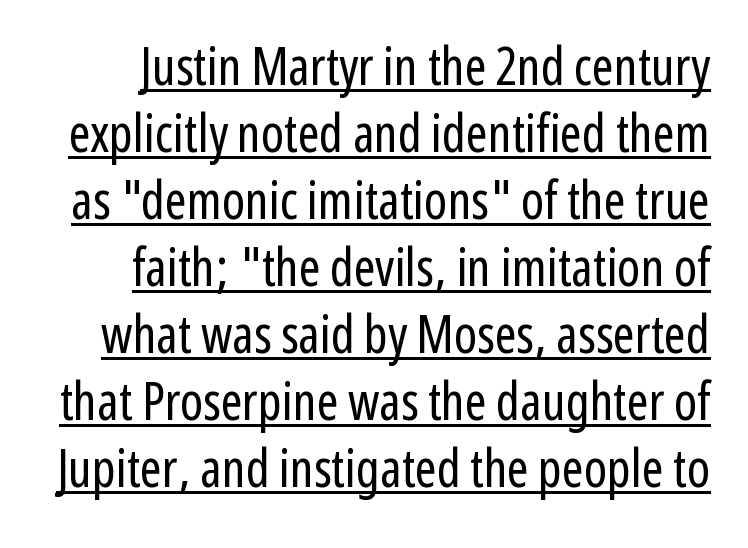
The specimen reads as upright at a glance. Unbolded letterforms with no extra heft. Students, note that the glyphs here touch the page at normal intervals. The rendering uses natural spacing where letterforms have individual widths. Summary of vertical rhythm: regular, with standard interline spacing. The text was rendered using a sans face with plain stroke endings.
